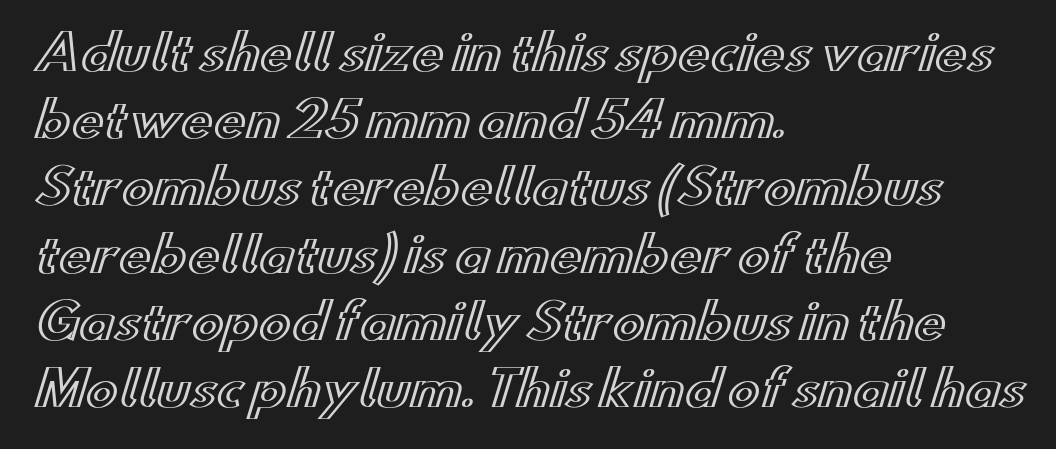
Q: Is the text italic (slanted)? A: Yes.
Q: Is the text underlined? A: No.
Q: How is the paragraph aligned? A: Left-aligned.
Q: Is the spacing between letters normal or unusually wide? A: Normal.
Q: Is the spacing between lines tight, normal or loose? A: Normal.
Q: Width (condensed, normal, or wide)? A: Wide.
Q: x-height? A: Small.
Q: Monospaced? A: No.
